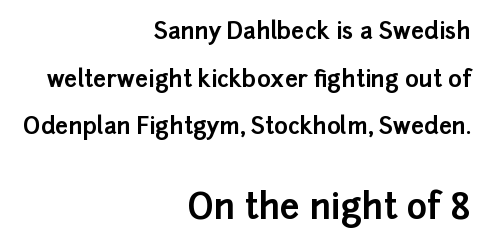
The specimen reads as upright at a glance. Strong, thick strokes mark this as bold type. Airy leading. Leftover space on each line is placed entirely before the opening word. Letters rest on an invisible, unmarked baseline.
